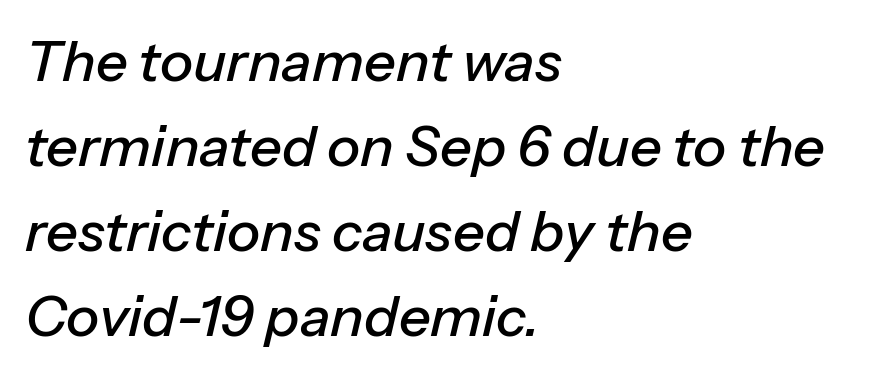
Q: Is the text italic (slanted)? A: Yes, it leans right by about 13 degrees.
Q: Is the text underlined? A: No.
Q: How is the paragraph aligned? A: Left-aligned.
Q: Is the spacing between letters normal or unusually wide? A: Normal.
Q: Is the spacing between lines tight, normal or loose? A: Normal.
Q: Width (condensed, normal, or wide)? A: Normal.
Q: Stroke contrast? A: Low.
Q: x-height? A: Medium.
Q: Monospaced? A: No.
